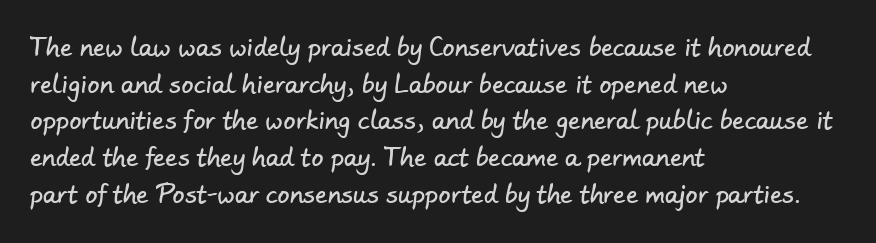
There is no visible air inserted between adjacent glyphs. The text block is weighted toward the left margin, trailing off unevenly rightward. Leading matches the norm, producing a regular column. Anything drawn beneath the words? Only blank space.
